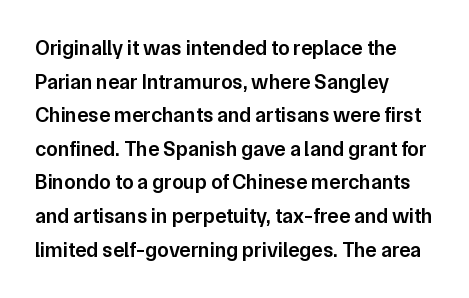
{"italic": "no", "bold": "semi", "underline": "no", "align": "left", "line_spacing": "normal", "line_spacing_ratio": 1.6, "letter_spacing": "normal", "letter_spacing_em": 0.0, "glyph_px": 21}
